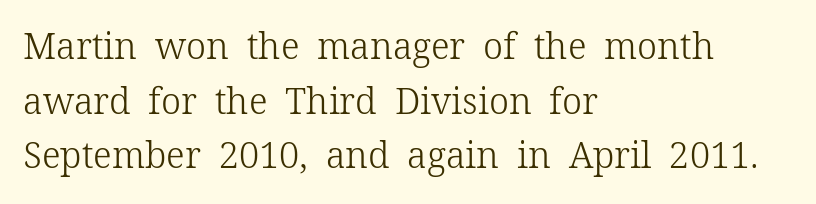
The image shows 36 px light serif type, upright; set left-aligned, normal line spacing (1.52x), normal letter spacing, not underlined; low stroke contrast and a medium x-height.
